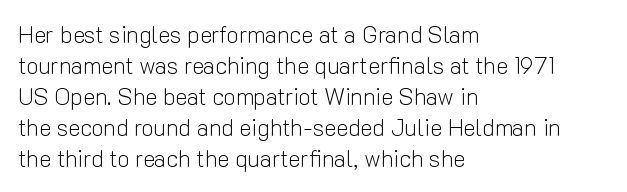
Q: Is the text bold? A: No.
Q: Is the text italic (slanted)? A: No, it is upright.
Q: Is the text underlined? A: No.
Q: How is the paragraph aligned? A: Left-aligned.
Q: Is the spacing between letters normal or unusually wide? A: Normal.
Q: Is the spacing between lines tight, normal or loose? A: Normal.
